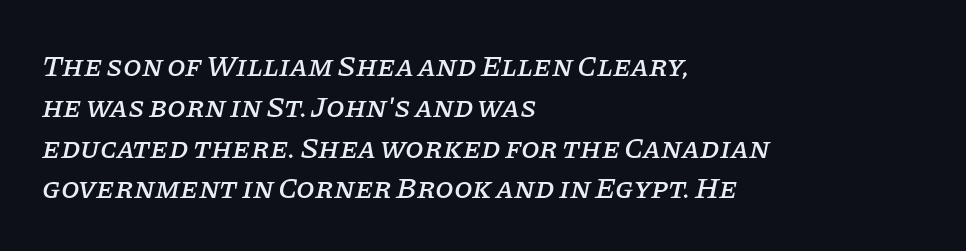
The image shows 30 px serif type, italic (leaning right); set left-aligned, normal line spacing (1.36x), normal letter spacing, not underlined; low stroke contrast and a large x-height.
